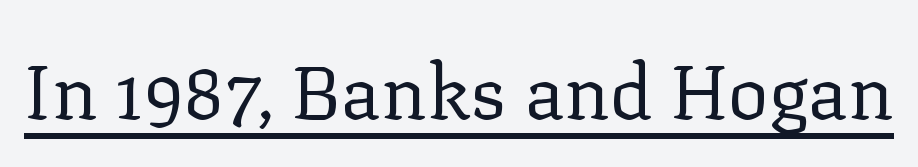
The image shows 76 px regular-weight serif type, upright; set normal letter spacing, underlined; low stroke contrast and a medium x-height.
